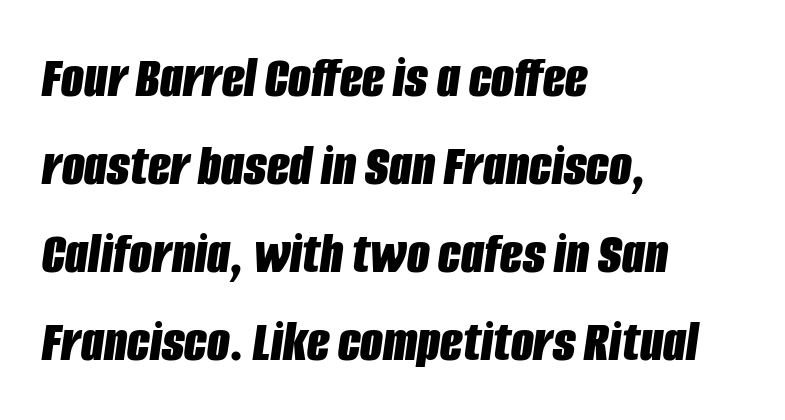
{"italic": "yes", "lean": "right", "slant_degrees": 8, "bold": "yes", "weight": "bold", "width": "condensed", "stroke_contrast": "low", "x_height": "large", "monospaced": "no", "underline": "no", "align": "left", "line_spacing": "normal", "line_spacing_ratio": 1.49, "letter_spacing": "normal", "letter_spacing_em": 0.0, "glyph_px": 59}
